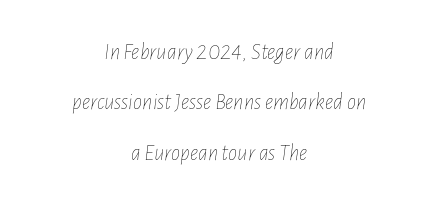
Weight: not bold — regular or lighter. The foot of each line stays bare and open. The line texture is even and compact thanks to regular tracking. In terms of leading, this rendering errs on the spacious side. The typesetter chose a symmetrical, centered arrangement here.
